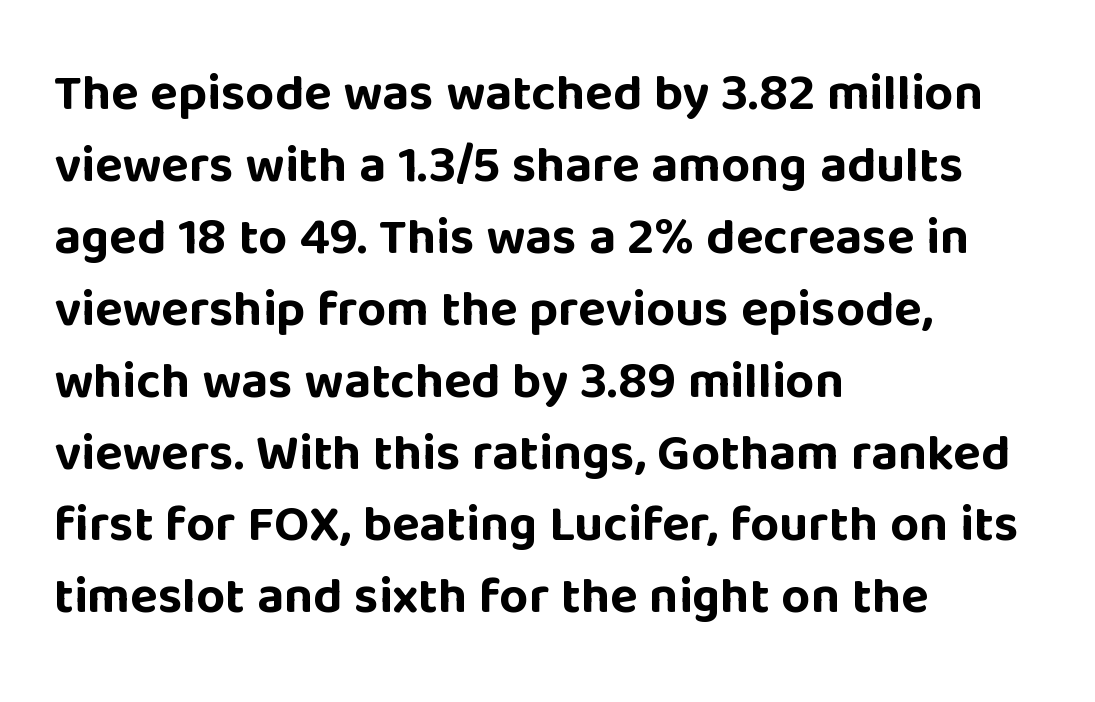
No feet cap the strokes, marking this as sans-serif type. These lines are set flush left with a ragged right edge. The designer left line spacing at the default. No italicization has been applied; the sample stays upright.
